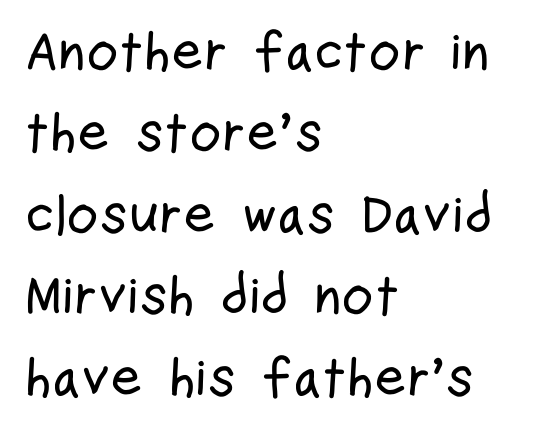
The face used here is proportionally spaced, like ordinary book or web type. In terms of leading, this rendering sits right in the middle. Honestly, there is no underline to notice here at all. What kind of face is this? One without serifs — a sans.
